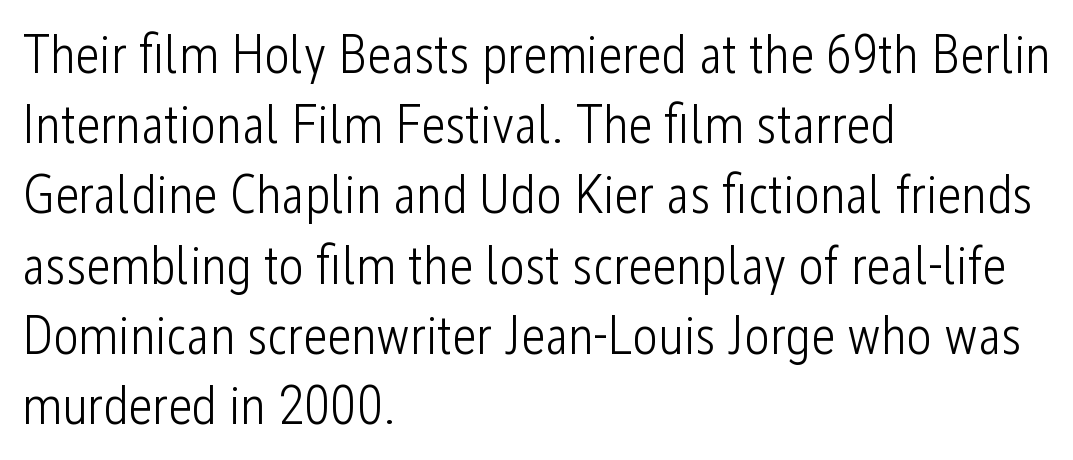
{"serif": "no", "italic": "no", "bold": "no", "weight": "light", "width": "condensed", "stroke_contrast": "low", "x_height": "medium", "monospaced": "no", "underline": "no", "align": "left", "line_spacing": "normal", "line_spacing_ratio": 1.3, "letter_spacing": "normal", "letter_spacing_em": 0.0, "glyph_px": 54}
